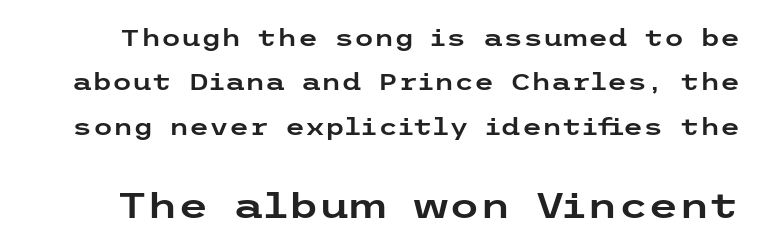
The second block has been scaled up relative to the first. Descenders are the only things crossing below the line. Caption: standard tracking, unaltered. These lines stand farther apart than default settings would place them. The lettering stays uniformly vertical, giving the passage a roman look. The designer went with a sans here, leaving each stem footless.
